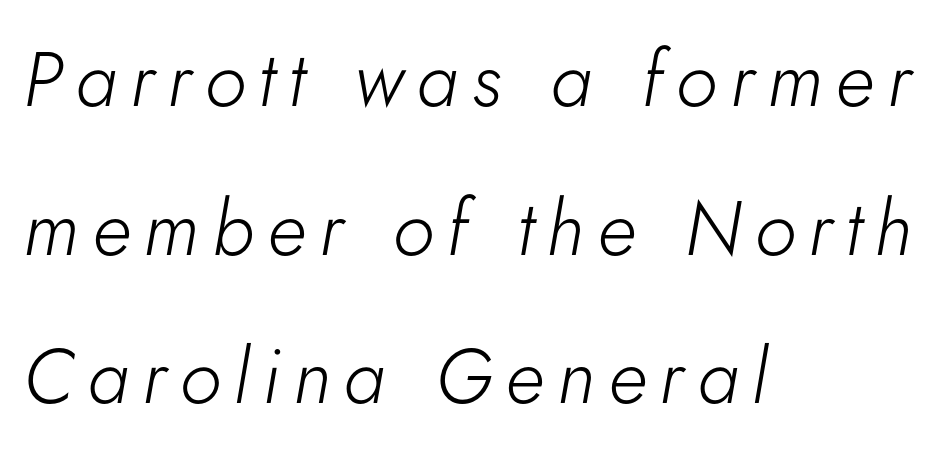
The image shows 77 px light type, italic (leaning right); set left-aligned, loose line spacing (1.93x), not underlined; low stroke contrast and a small x-height.
